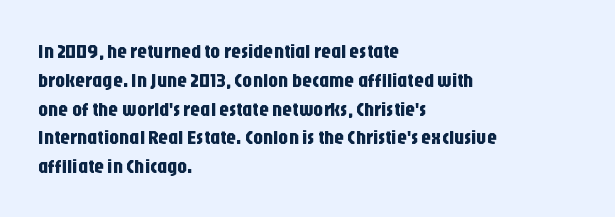
Q: Is the text italic (slanted)? A: No, it is upright.
Q: Is the text underlined? A: No.
Q: How is the paragraph aligned? A: Left-aligned.
Q: Is the spacing between letters normal or unusually wide? A: Normal.
Q: Is the spacing between lines tight, normal or loose? A: Normal.
